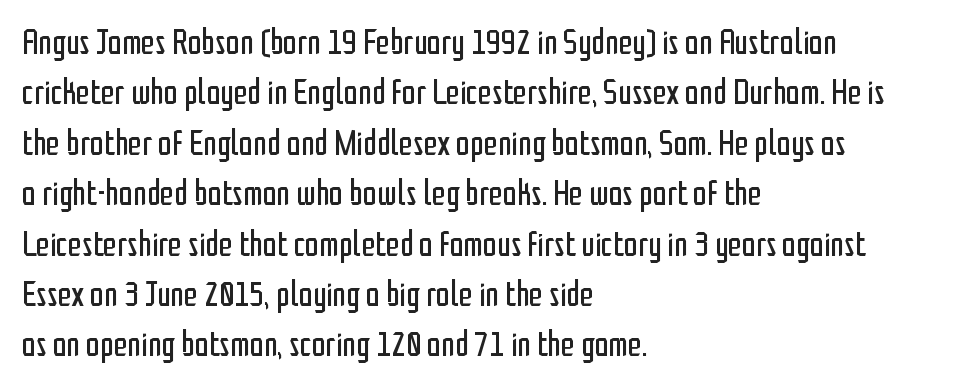
The image shows 35 px regular-weight, condensed sans-serif type, upright; set left-aligned, normal line spacing (1.44x), normal letter spacing, not underlined; low stroke contrast and a medium x-height.
